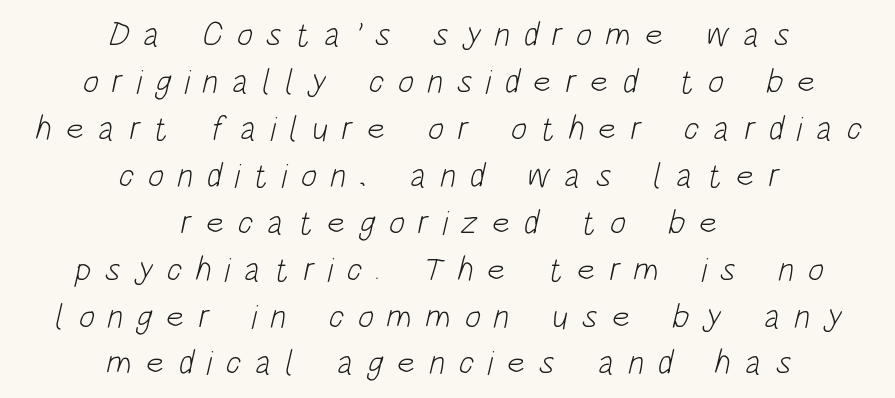
Each letter keeps its own natural width here, so spacing adapts to shape. A bare baseline throughout the passage. The tracking jumps out immediately: characters are airy and widely separated. The typesetter chose a symmetrical, centered arrangement here.
